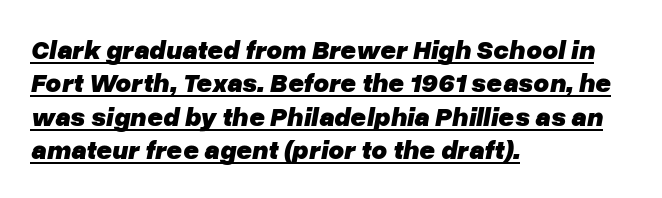
Q: Is the text bold? A: Yes.
Q: Is the text italic (slanted)? A: Yes, it leans right by about 10 degrees.
Q: Is the text underlined? A: Yes.
Q: How is the paragraph aligned? A: Left-aligned.
Q: Is the spacing between letters normal or unusually wide? A: Normal.
